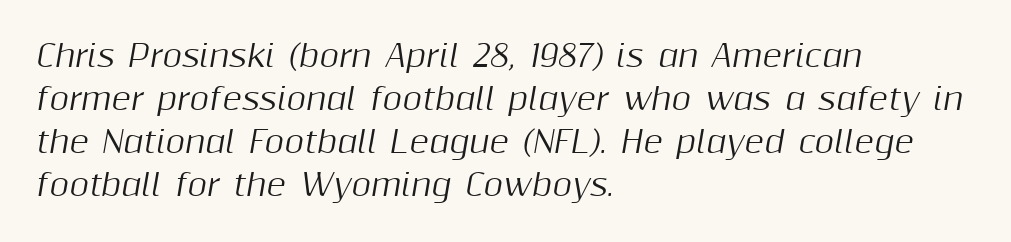
{"italic": "yes", "lean": "right", "slant_degrees": 10, "width": "normal", "stroke_contrast": "medium", "x_height": "medium", "monospaced": "no", "underline": "no", "align": "left", "line_spacing": "normal", "line_spacing_ratio": 1.43, "letter_spacing": "normal", "letter_spacing_em": 0.0, "glyph_px": 30}
